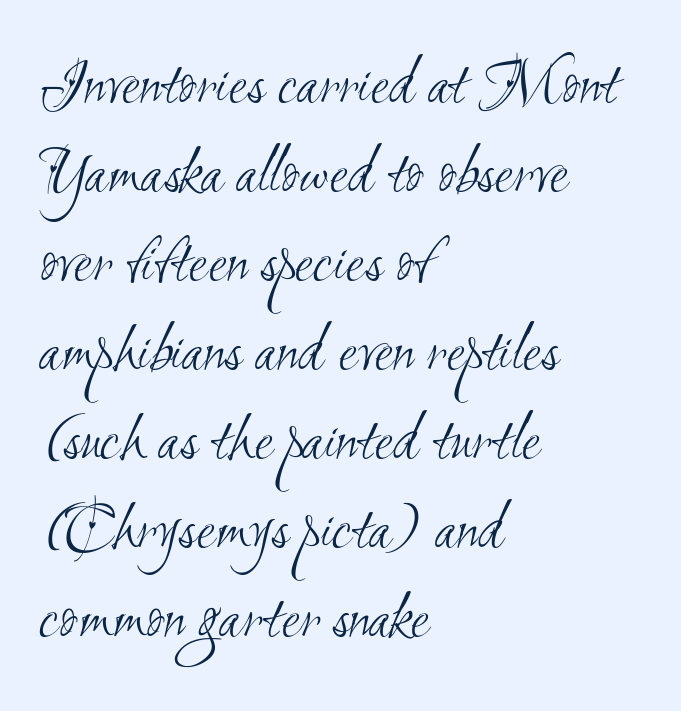
{"serif": "no", "bold": "no", "weight": "light", "width": "condensed", "stroke_contrast": "medium", "x_height": "small", "monospaced": "no", "underline": "no", "align": "left", "line_spacing": "normal", "line_spacing_ratio": 1.31, "letter_spacing": "normal", "letter_spacing_em": 0.0, "glyph_px": 68}
